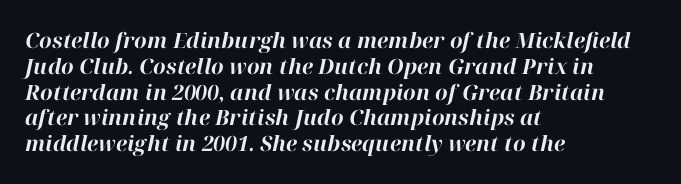
Notice how the stems are inclined rather than vertical — that's the hallmark of italics. As a designer I'd log this as weight 700, bold. Students, note that the glyphs here touch the page at normal intervals. The compositor pushed each line to the left boundary.
